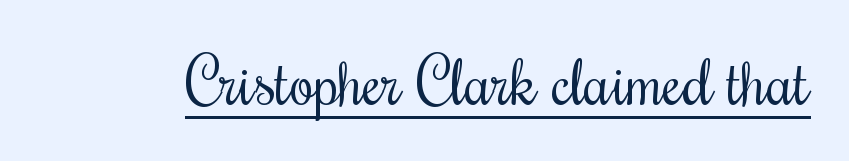
The image shows 64 px regular-weight, condensed serif type; set normal letter spacing, underlined; medium stroke contrast and a small x-height.
